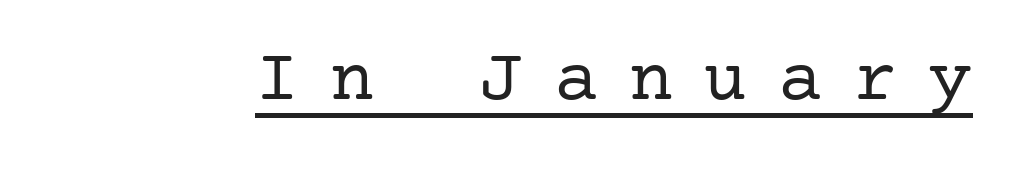
Inter-character spacing is expanded well beyond the font's built-in metrics. Students, observe the line beneath the letters — that is underlining. Do the letters lean? They stand straight. Counters stay open thanks to moderate or lighter strokes. The font family rendered here belongs to the serif group.
